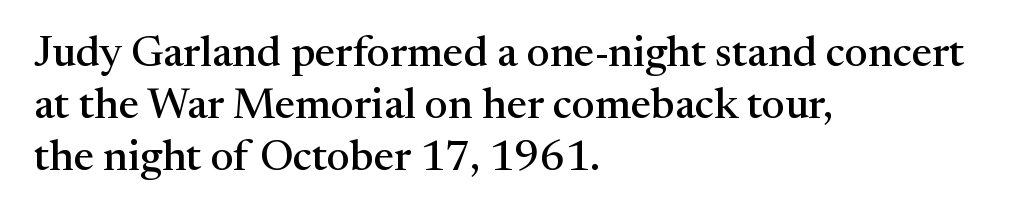
{"serif": "yes", "italic": "no", "width": "normal", "stroke_contrast": "medium", "x_height": "medium", "monospaced": "no", "underline": "no", "align": "left", "line_spacing_ratio": 1.21, "letter_spacing": "normal", "letter_spacing_em": 0.0, "glyph_px": 43}
